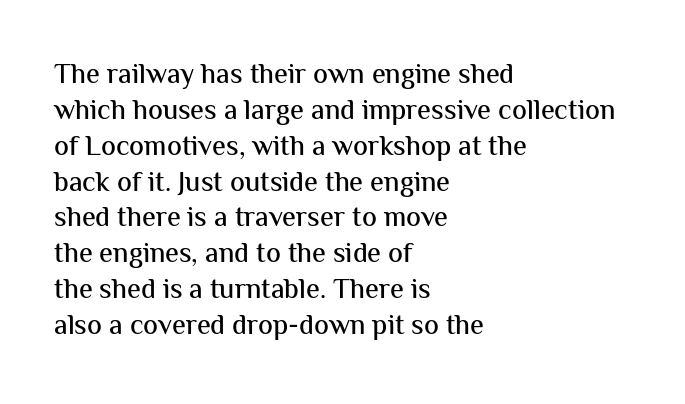
The image shows 28 px sans-serif type, upright; set left-aligned, normal line spacing (1.28x), normal letter spacing, not underlined; medium stroke contrast and a medium x-height.
